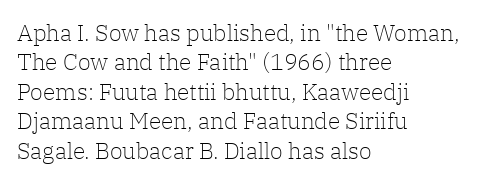
It's the straight-up-and-down kind of type. The face used here is rendered with its standard letterfit. The setting favours the left margin, as ordinary paragraphs usually do. This is not heavy type; no bold has been used. Interline gaps are of average width in this sample.
